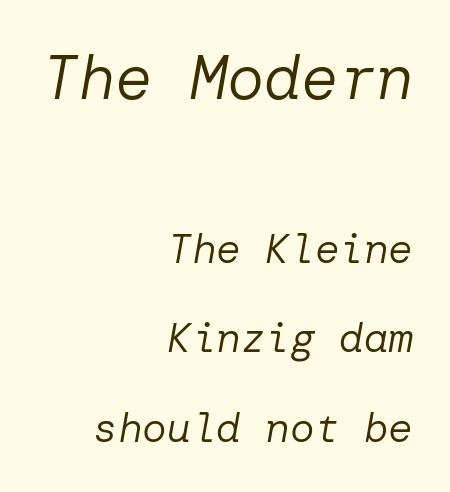
The space between consecutive lines is lavish. Letters have the restrained weight of plain body copy at most. The ragged edge is on the left, which tells us the setting is flush right. The baseline area is clear. This is oblique type, the kind used for emphasis or titles.
